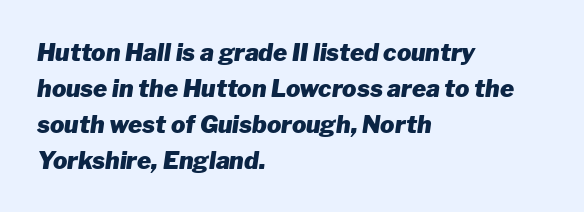
The image shows 24 px bold type, italic (leaning right); set left-aligned, normal line spacing (1.5x), normal letter spacing, not underlined.
